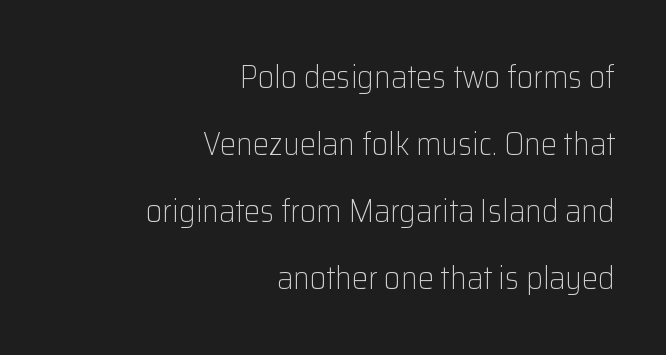
{"serif": "no", "italic": "no", "bold": "no", "weight": "light", "width": "normal", "stroke_contrast": "low", "x_height": "medium", "monospaced": "no", "underline": "no", "align": "right", "line_spacing": "loose", "line_spacing_ratio": 2.09, "letter_spacing": "normal", "letter_spacing_em": 0.0, "glyph_px": 32}
